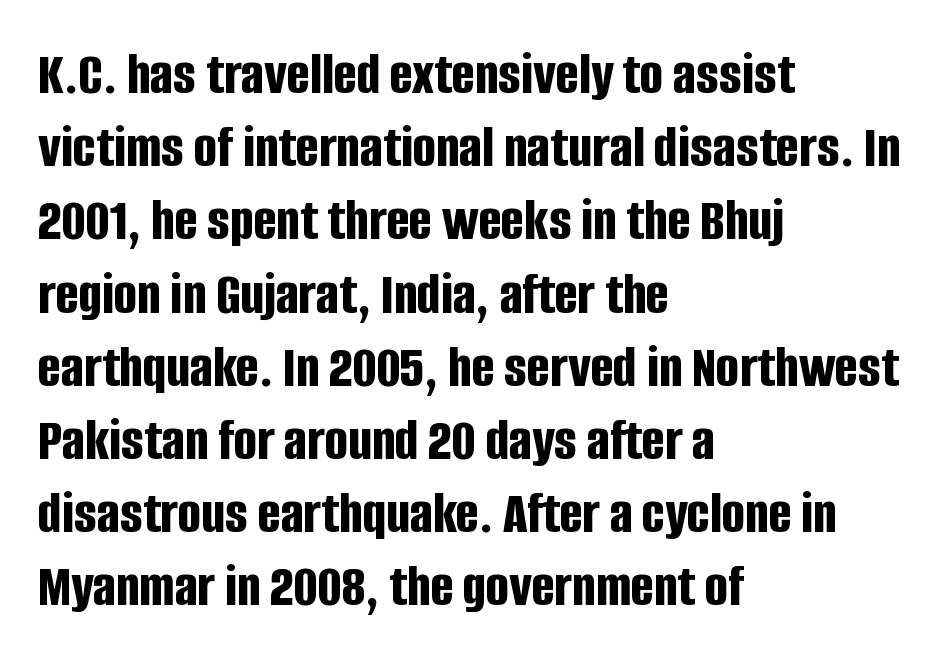
Between one letter and the next there's only the usual sliver of space. Decoration check: the copy has no underline. Bold? Absolutely — the strokes are thick and heavy. The face used here is proportionally spaced, like ordinary book or web type. Is there any slant? The stems are plumb. This sample uses a sans-serif face.
